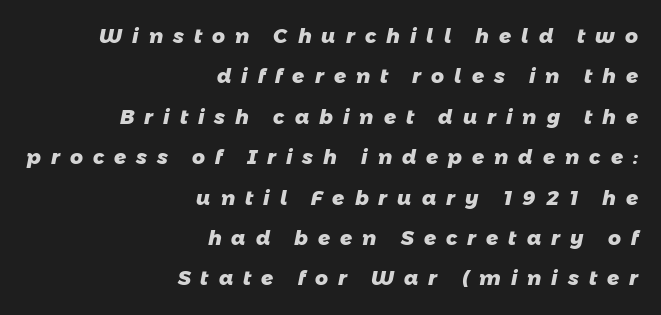
{"bold": "yes", "underline": "no", "align": "right", "line_spacing": "loose", "line_spacing_ratio": 2.02, "letter_spacing": "wide", "letter_spacing_em": 0.5, "glyph_px": 20}
